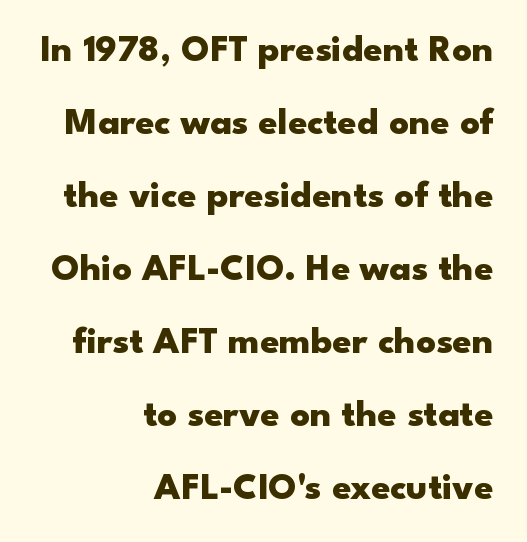
Reading down the column, the eye jumps a long way to each next line. The rendering uses natural spacing where letterforms have individual widths. Nobody drew a line under any word here. Line endings align vertically; line beginnings do not. The typeface chosen for these lines omits serifs. The line texture is even and compact thanks to regular tracking.
